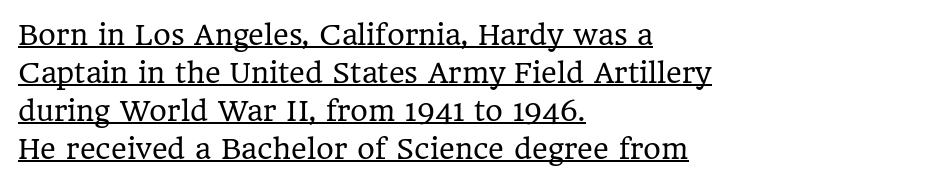
{"italic": "no", "bold": "no", "underline": "yes", "align": "left", "line_spacing": "normal", "line_spacing_ratio": 1.41, "letter_spacing": "normal", "letter_spacing_em": 0.0, "glyph_px": 27}
